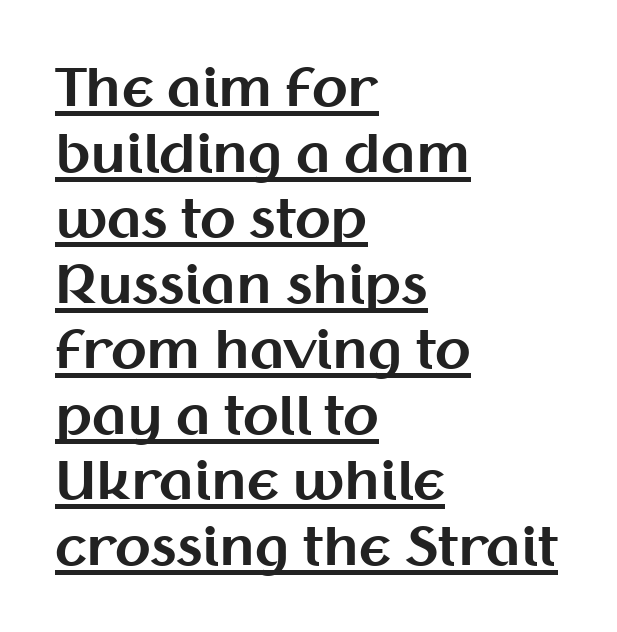
The image shows 52 px bold sans-serif type, upright; set left-aligned, normal line spacing (1.26x), normal letter spacing, underlined; medium stroke contrast and a medium x-height.
